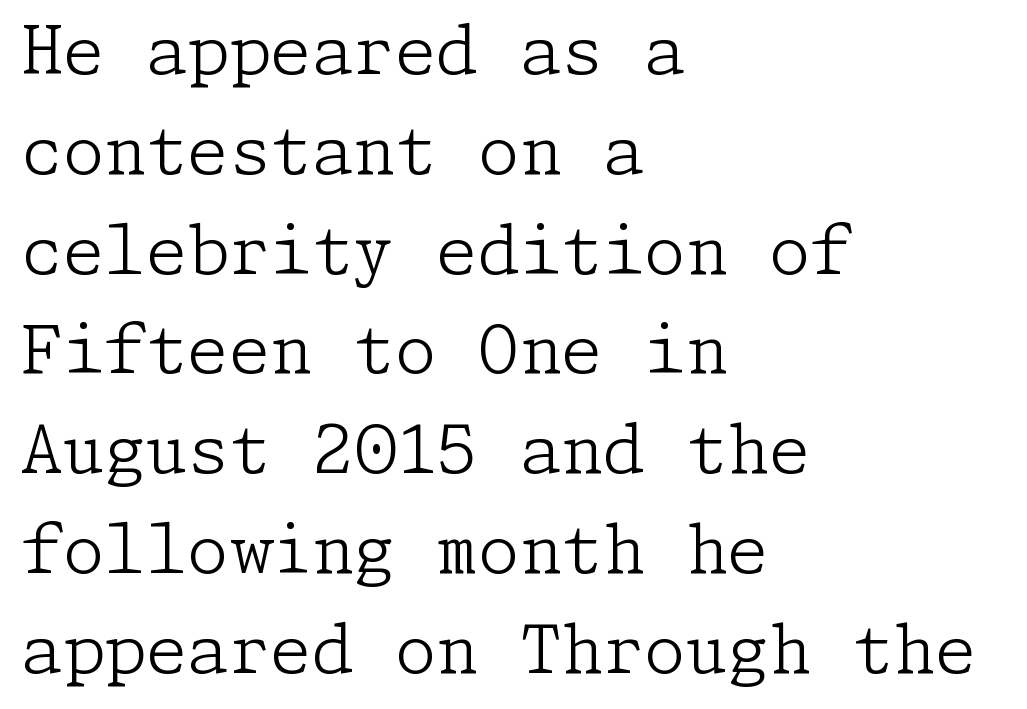
The typesetter chose a ragged-right arrangement here. The letters stand straight up with perfectly vertical stems. Weight: regular or lighter. The rows are spaced the way most documents space them. The string is rendered with underlining switched off.
